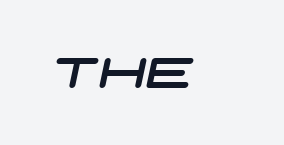
The image shows 42 px wide sans-serif type; set normal letter spacing, not underlined; low stroke contrast and a large x-height.
